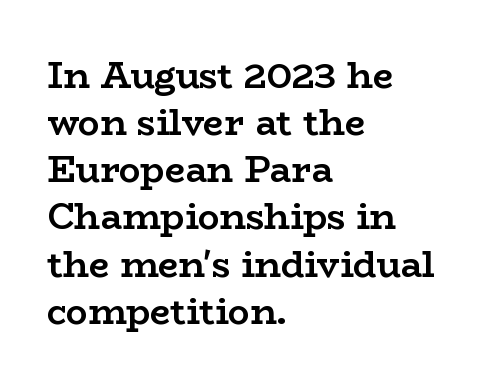
The image shows 36 px semibold, wide serif type, upright; set left-aligned, normal line spacing (1.31x), normal letter spacing, not underlined; low stroke contrast and a medium x-height.
